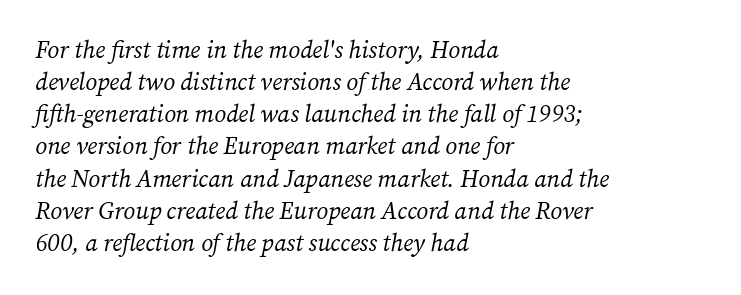
Emphasis-style slanted type is in use. Teacher's note: observe the even left margin — that is flush-left alignment. Check under the words: just untouched page. This is not heavy type; no bold has been used. Standard letterfit; no display-style spreading of the glyphs.
